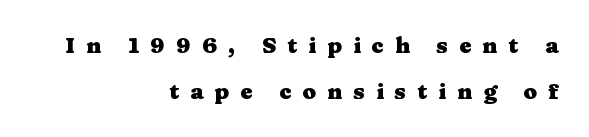
{"italic": "no", "bold": "yes", "underline": "no", "align": "right", "line_spacing": "loose", "line_spacing_ratio": 2.1, "letter_spacing": "wide", "letter_spacing_em": 0.5, "glyph_px": 22}
